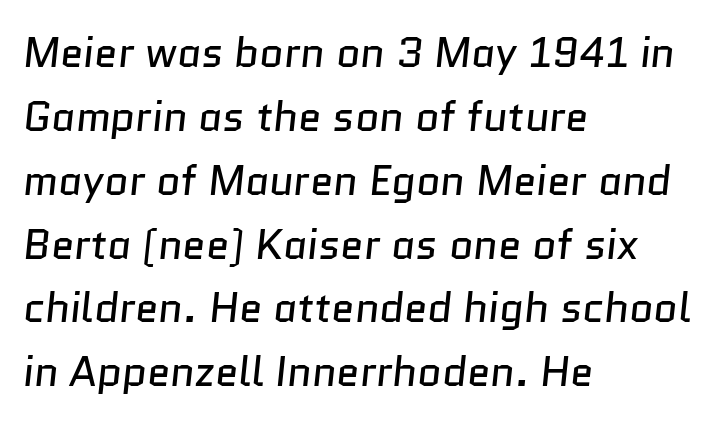
{"serif": "no", "bold": "no", "weight": "regular", "width": "normal", "stroke_contrast": "low", "x_height": "medium", "monospaced": "no", "underline": "no", "align": "left", "line_spacing": "normal", "line_spacing_ratio": 1.52, "letter_spacing": "normal", "letter_spacing_em": 0.0, "glyph_px": 42}
